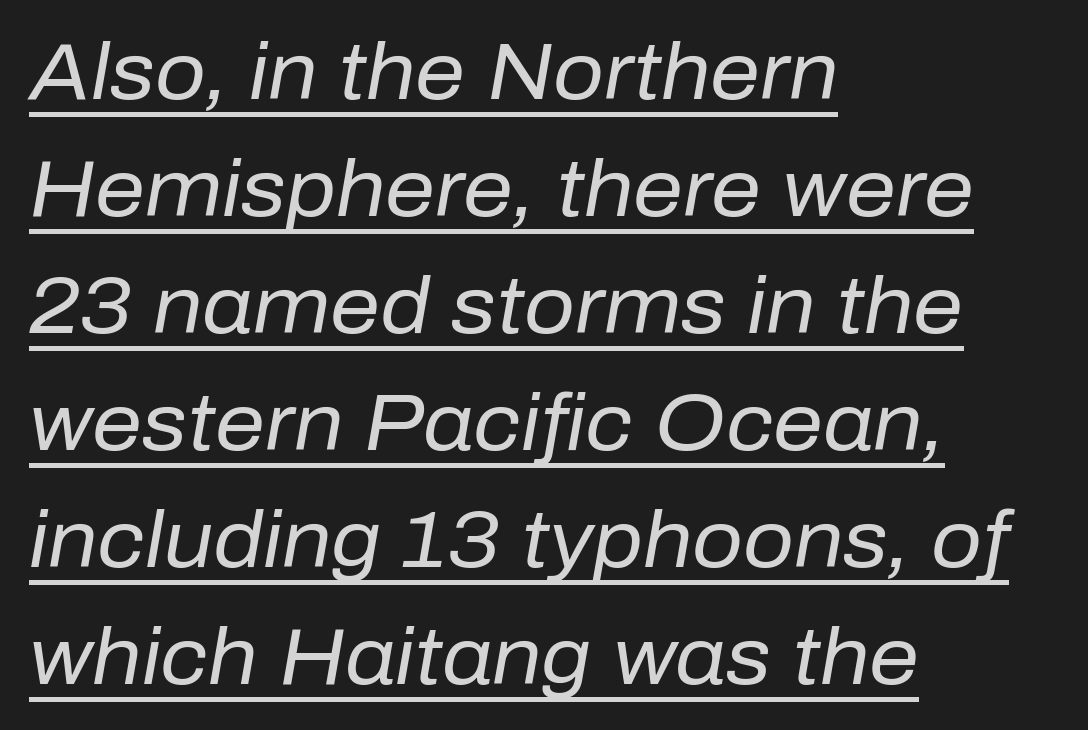
Q: Is the text bold? A: No.
Q: Is the text italic (slanted)? A: Yes, it leans right by about 10 degrees.
Q: Is the text underlined? A: Yes.
Q: How is the paragraph aligned? A: Left-aligned.
Q: Is the spacing between letters normal or unusually wide? A: Normal.
Q: Is the spacing between lines tight, normal or loose? A: Normal.
Q: Width (condensed, normal, or wide)? A: Normal.
Q: Stroke contrast? A: Low.
Q: x-height? A: Medium.
Q: Monospaced? A: No.
